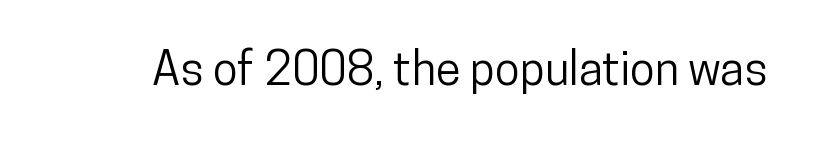
{"serif": "no", "italic": "no", "width": "condensed", "stroke_contrast": "low", "x_height": "medium", "monospaced": "no", "underline": "no", "letter_spacing": "normal", "letter_spacing_em": 0.0, "glyph_px": 46}
